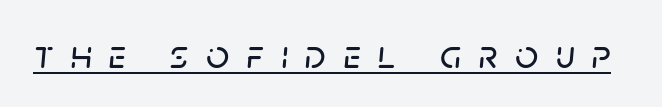
{"italic": "yes", "lean": "right", "slant_degrees": 5, "width": "normal", "stroke_contrast": "low", "x_height": "large", "monospaced": "no", "underline": "yes", "letter_spacing": "wide", "letter_spacing_em": 0.44, "glyph_px": 40}
